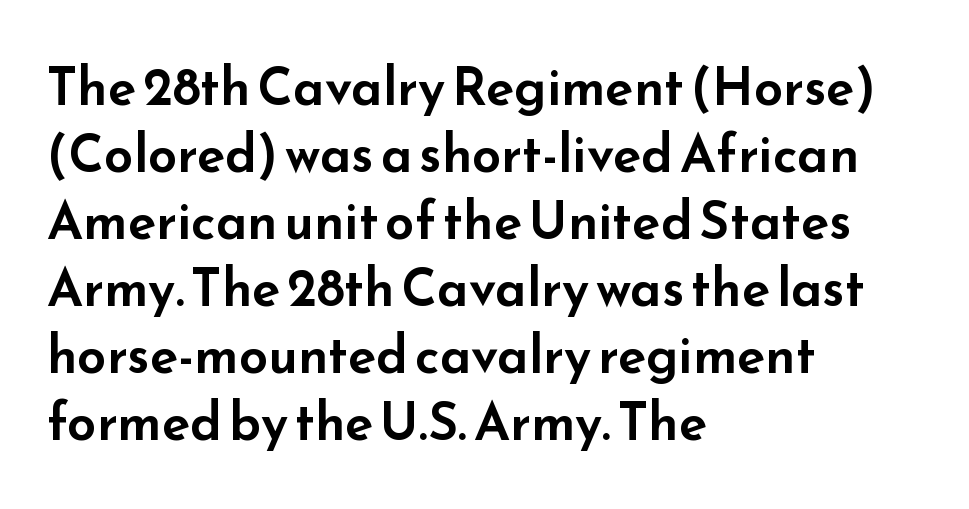
This rendering leaves character spacing at its baseline value. This rendering employs a face without finishing strokes, i.e., a sans-serif. The leading is moderate, giving the passage an even texture. Is the block centered? No — it sits flush against the left margin. Note the varied advance widths — an 'i' is clearly narrower than an 'm'. The zone under the glyphs is completely vacant.
